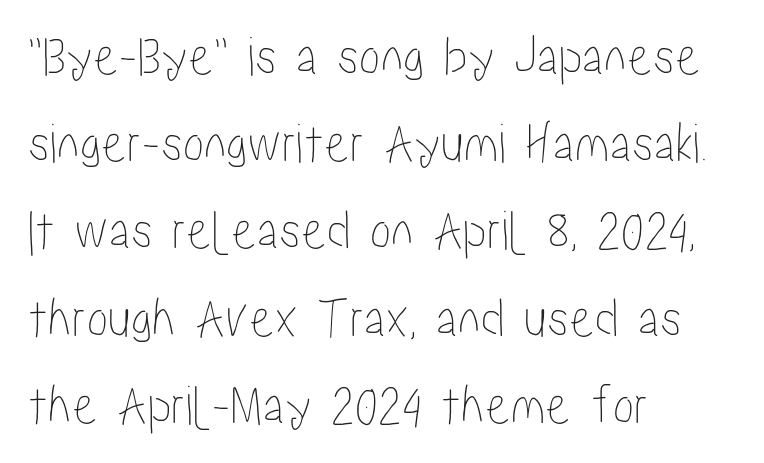
The compositor pushed each line to the left boundary. Is there any slant? The stems are plumb. Compared with typical body copy, the letter spacing here is the same. Each letter keeps its own natural width here, so spacing adapts to shape. How would I describe the line gaps? Plain and ordinary. The words here are not underlined.
